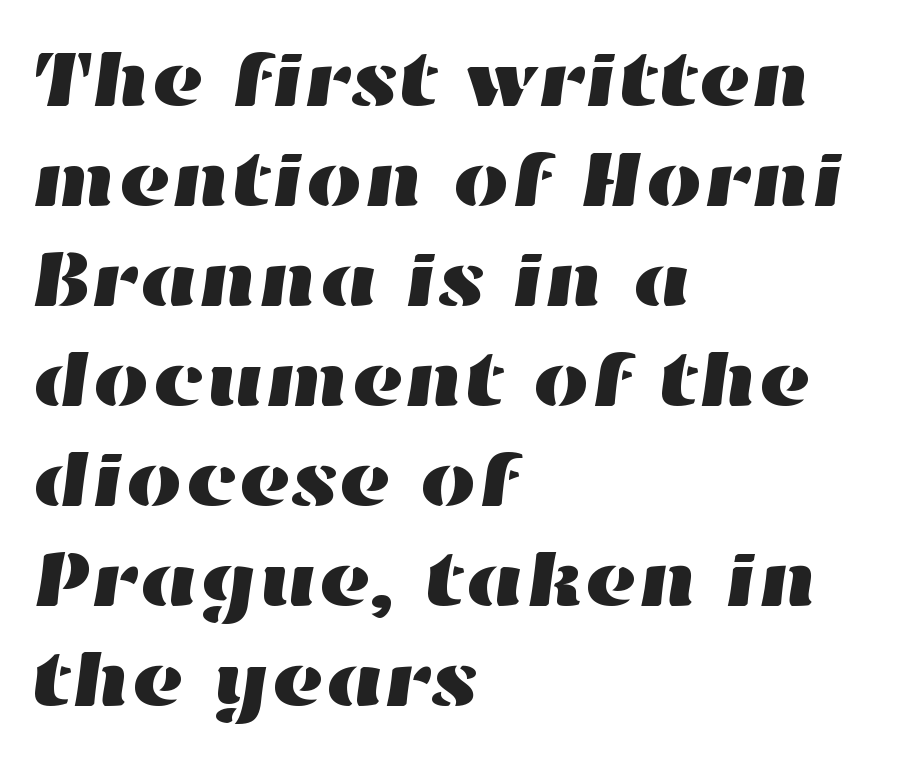
Q: Is the text underlined? A: No.
Q: How is the paragraph aligned? A: Left-aligned.
Q: Is the spacing between letters normal or unusually wide? A: Normal.
Q: Is the spacing between lines tight, normal or loose? A: Normal.
Q: Width (condensed, normal, or wide)? A: Wide.
Q: Stroke contrast? A: High.
Q: x-height? A: Medium.
Q: Monospaced? A: No.
